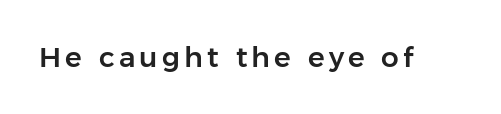
Character widths vary here, with narrow letters taking less room than wide ones. Each row of text sits above clean, open space. A typesetter would label this face a sans. Designer's note — italics off, roman on.
